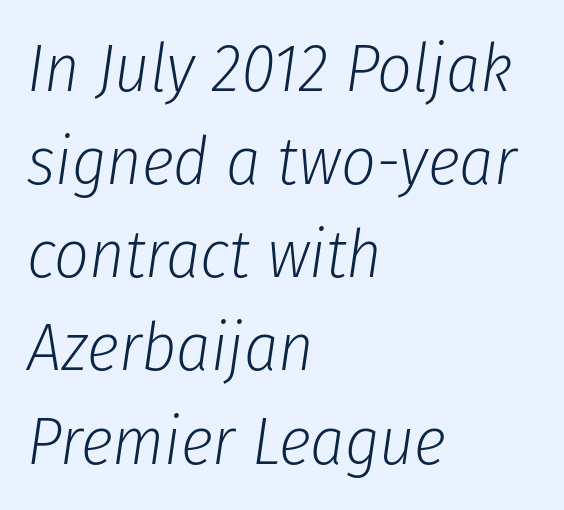
The image shows 68 px light, condensed type, italic (leaning right); set left-aligned, normal line spacing (1.37x), normal letter spacing, not underlined; low stroke contrast and a medium x-height.
